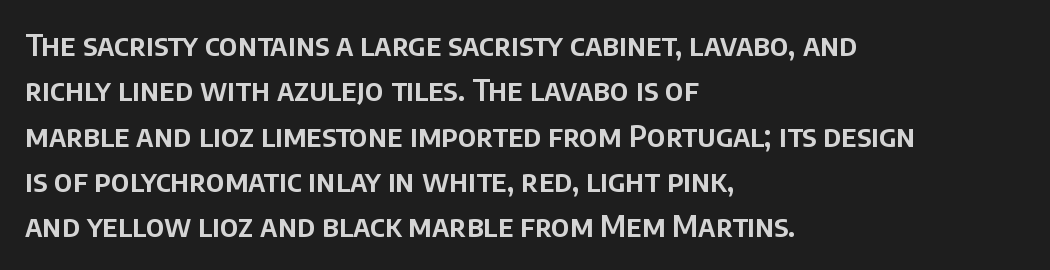
Every row of glyphs begins at an identical x-position on the left. Varying glyph widths throughout — classic text-font behaviour. The tracking reads as untouched default to a designer's eye. I'd call this a sans setting — the letters go barefoot. Type without underlining.
